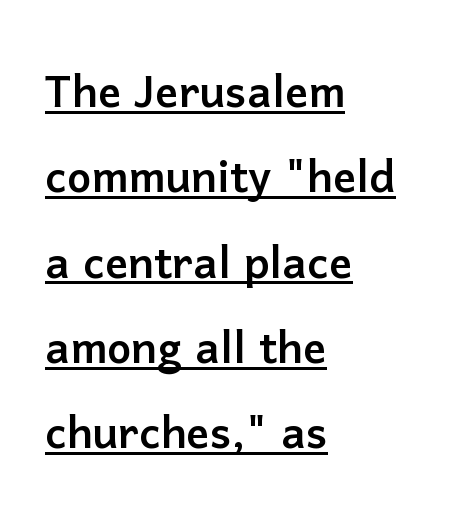
{"serif": "no", "italic": "no", "width": "normal", "stroke_contrast": "low", "x_height": "medium", "monospaced": "no", "underline": "yes", "align": "left", "line_spacing": "normal", "line_spacing_ratio": 1.47, "letter_spacing": "normal", "letter_spacing_em": 0.0, "glyph_px": 58}
